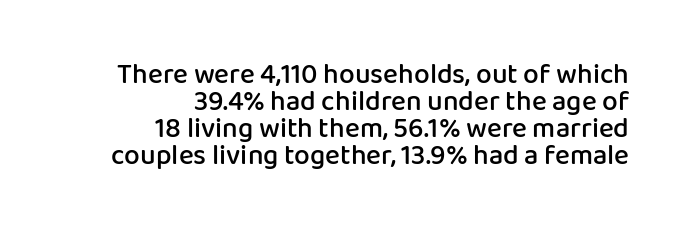
Q: Is the text bold? A: Semi-bold.
Q: Is the text italic (slanted)? A: No, it is upright.
Q: Is the typeface a serif or a sans-serif typeface? A: Sans-serif.
Q: Is the text underlined? A: No.
Q: How is the paragraph aligned? A: Right-aligned.
Q: Is the spacing between letters normal or unusually wide? A: Normal.
Q: Is the spacing between lines tight, normal or loose? A: Tight.
Q: Width (condensed, normal, or wide)? A: Normal.
Q: Stroke contrast? A: Low.
Q: x-height? A: Medium.
Q: Monospaced? A: No.
